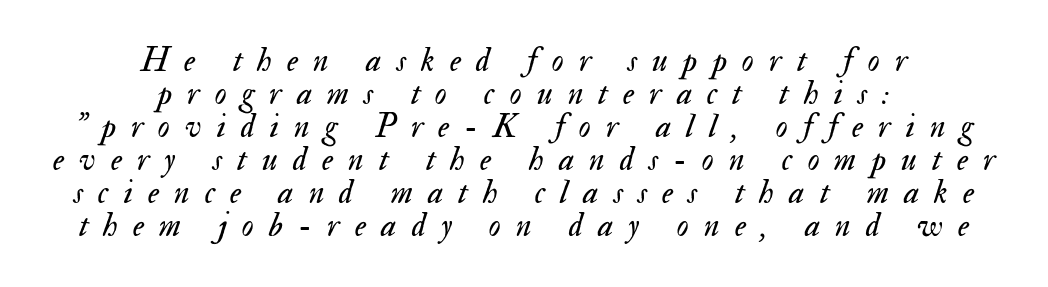
Q: Is the text bold? A: No.
Q: Is the text italic (slanted)? A: Yes, it leans right by about 17 degrees.
Q: Is the text underlined? A: No.
Q: How is the paragraph aligned? A: Centered.
Q: Is the spacing between letters normal or unusually wide? A: Unusually wide.
Q: Is the spacing between lines tight, normal or loose? A: Tight.
Q: Width (condensed, normal, or wide)? A: Normal.
Q: Stroke contrast? A: Medium.
Q: x-height? A: Small.
Q: Monospaced? A: No.
